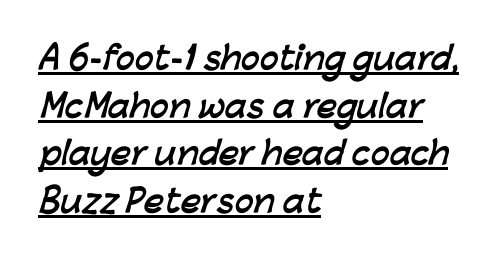
Stroke terminals: plain, sans-serif. This sample uses plain, unmodified letter spacing. You could not count columns in this text — the font is proportionally spaced. Check the space under the baseline: a stroke is drawn there. Notice how descenders clear the ascenders below comfortably — that's standard leading.
